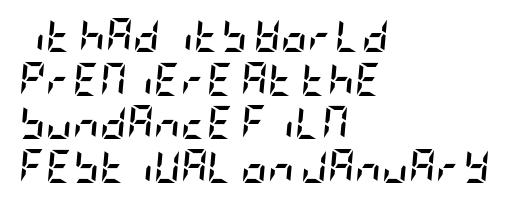
{"italic": "yes", "lean": "right", "slant_degrees": 5, "bold": "yes", "weight": "semibold", "width": "condensed", "stroke_contrast": "low", "x_height": "large", "underline": "no", "align": "left", "line_spacing": "normal", "line_spacing_ratio": 1.32, "letter_spacing": "normal", "letter_spacing_em": 0.0, "glyph_px": 33}
